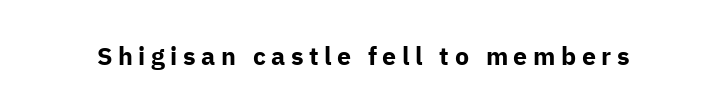
Q: Is the text bold? A: Yes.
Q: Is the text italic (slanted)? A: No, it is upright.
Q: Is the text underlined? A: No.
Q: Is the spacing between letters normal or unusually wide? A: Unusually wide.
